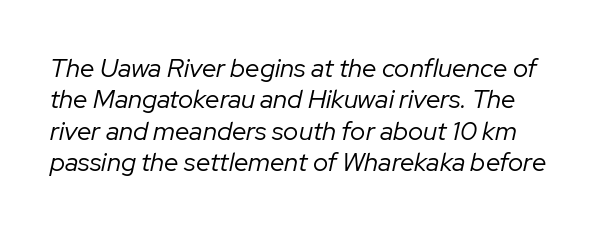
Words appear dense and cohesive because spacing is normal. Letters rest on an invisible, unmarked baseline. Every character sits at an angle, as italics do. This is not heavy type; no bold has been used.
